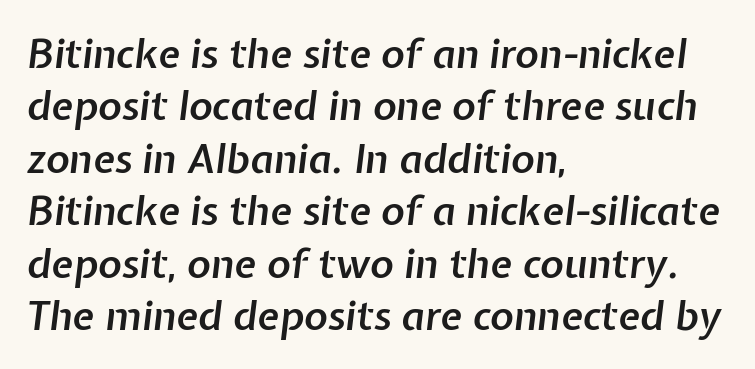
{"italic": "yes", "lean": "right", "slant_degrees": 7, "bold": "semi", "weight": "semibold", "width": "normal", "stroke_contrast": "low", "x_height": "medium", "monospaced": "no", "underline": "no", "align": "left", "line_spacing": "normal", "line_spacing_ratio": 1.31, "letter_spacing": "normal", "letter_spacing_em": 0.0, "glyph_px": 40}
